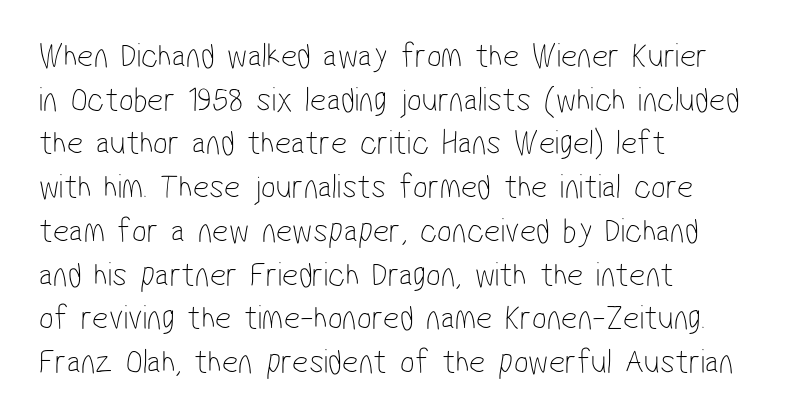
{"serif": "no", "bold": "no", "weight": "thin", "width": "condensed", "stroke_contrast": "low", "x_height": "medium", "monospaced": "no", "underline": "no", "align": "left", "line_spacing": "normal", "line_spacing_ratio": 1.25, "letter_spacing": "normal", "letter_spacing_em": 0.0, "glyph_px": 35}
